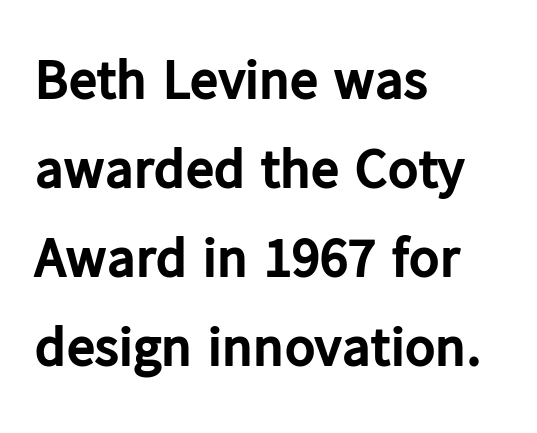
Observe the ordinary spacing: letters are neighbours, not strangers. The paragraph has a hard left edge and a soft right edge. Chunky letters — that's bold for sure. Style check: upright. The words here are not underlined. Does the type have serifs? No, each stem ends abruptly.
